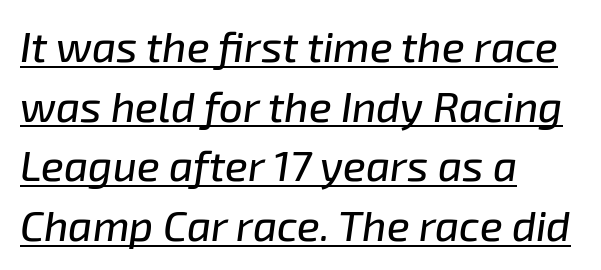
The image shows 42 px text type, italic (leaning right); set left-aligned, normal line spacing (1.42x), normal letter spacing, underlined; low stroke contrast and a medium x-height.
